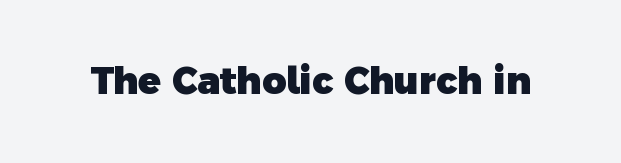
{"serif": "no", "bold": "yes", "weight": "heavy", "width": "normal", "x_height": "medium", "monospaced": "no", "underline": "no", "letter_spacing": "normal", "letter_spacing_em": 0.0, "glyph_px": 37}
